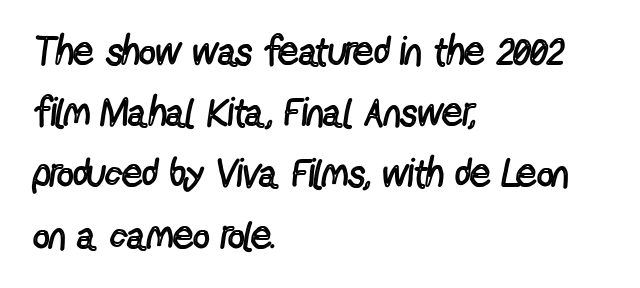
The image shows 40 px regular-weight, condensed sans-serif type; set left-aligned, normal line spacing (1.53x), normal letter spacing, not underlined; a medium x-height.
